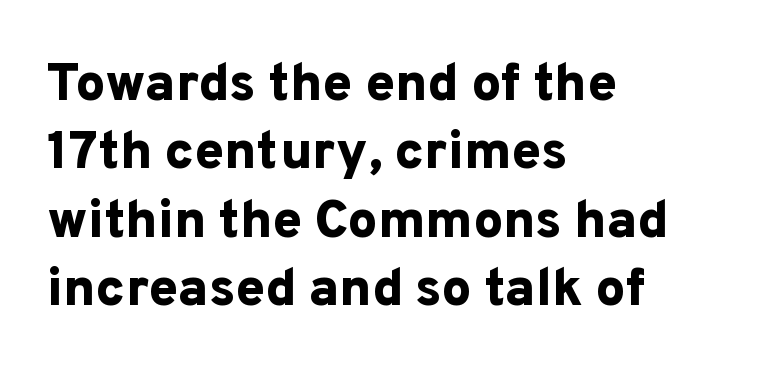
{"serif": "no", "italic": "no", "bold": "yes", "weight": "bold", "width": "normal", "stroke_contrast": "low", "x_height": "medium", "monospaced": "no", "underline": "no", "align": "left", "line_spacing": "normal", "line_spacing_ratio": 1.29, "letter_spacing": "normal", "letter_spacing_em": 0.0, "glyph_px": 53}
